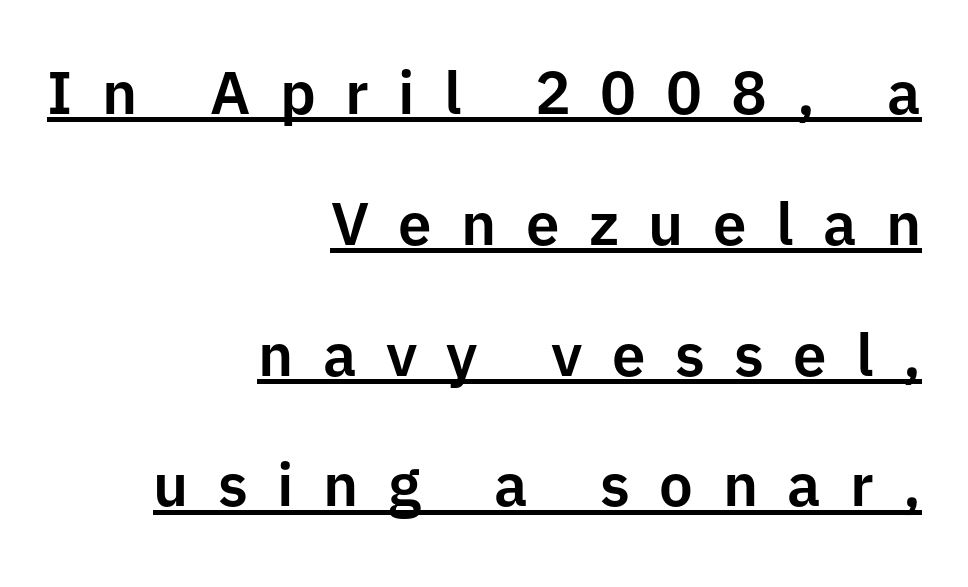
The image shows 60 px sans-serif type, upright; set right-aligned, loose line spacing (2.18x), unusually wide letter spacing (+0.49 em), underlined; low stroke contrast and a medium x-height.
